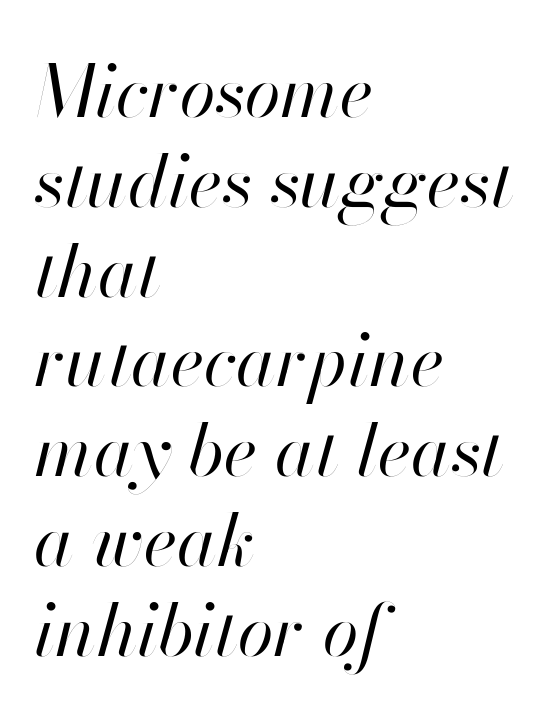
This sample is left-justified, so line endings fall wherever the words run out. A light-to-regular cut is what we see here. If you drew a line through each stem, it would be angled. The space directly below the letters is spotless. Here the glyphs are tracked normally, forming tight word shapes. Spacing verdict: proportional, widths tailored to each character.
